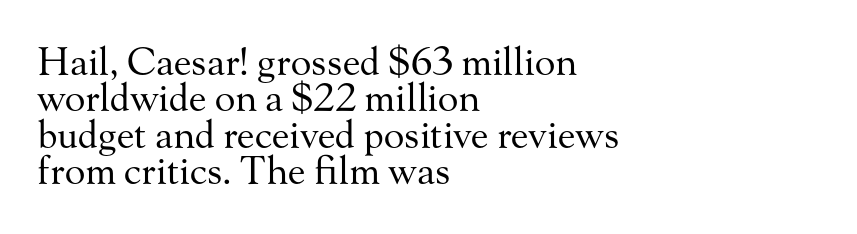
The image shows 38 px regular-weight serif type, upright; set left-aligned, tight line spacing (0.96x), normal letter spacing, not underlined; medium stroke contrast and a small x-height.
